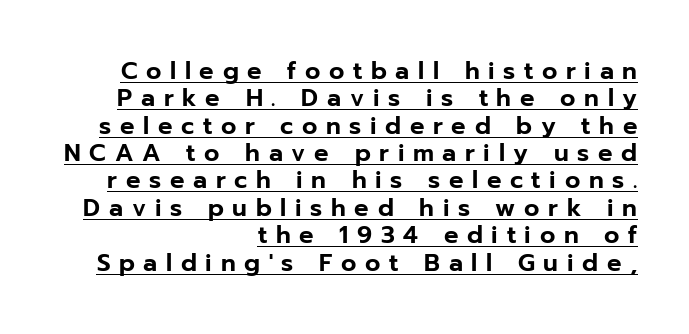
This sample uses an upright cut, with every glyph sitting square on the baseline. Looks like someone drew a line under every word here. How are the letters spaced? Widely, with obvious added tracking. Every row of glyphs terminates at an identical x-position on the right. Students, observe: this is what under-led, compact text looks like.
